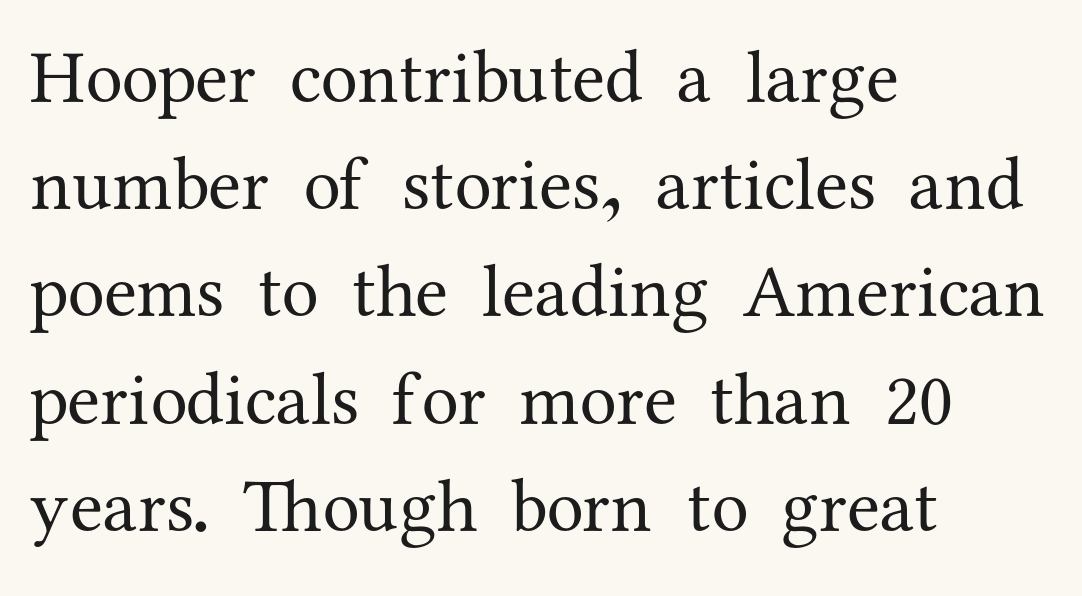
{"serif": "yes", "italic": "no", "bold": "no", "weight": "regular", "width": "normal", "stroke_contrast": "medium", "x_height": "medium", "monospaced": "no", "underline": "no", "align": "left", "line_spacing": "normal", "line_spacing_ratio": 1.43, "letter_spacing": "normal", "letter_spacing_em": 0.0, "glyph_px": 75}
